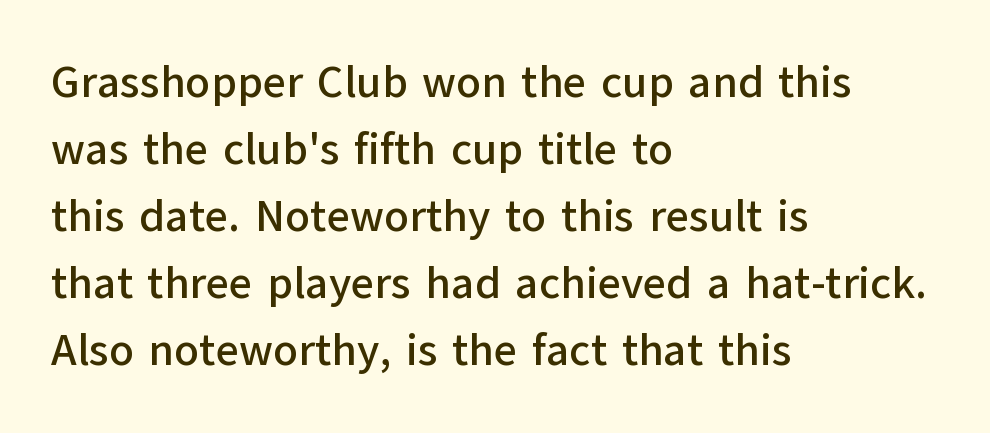
The image shows 45 px sans-serif type, upright; set left-aligned, normal line spacing (1.49x), normal letter spacing, not underlined; low stroke contrast and a medium x-height.
